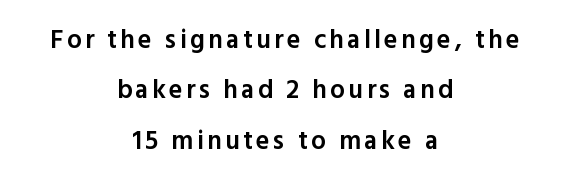
The image shows 26 px text type, upright; set centered, loose line spacing (1.94x), not underlined.
